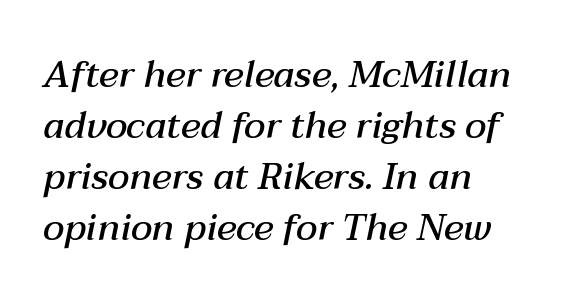
{"italic": "yes", "lean": "right", "slant_degrees": 12, "bold": "semi", "weight": "semibold", "width": "normal", "stroke_contrast": "medium", "x_height": "medium", "monospaced": "no", "underline": "no", "align": "left", "line_spacing": "normal", "line_spacing_ratio": 1.38, "letter_spacing": "normal", "letter_spacing_em": 0.0, "glyph_px": 37}
